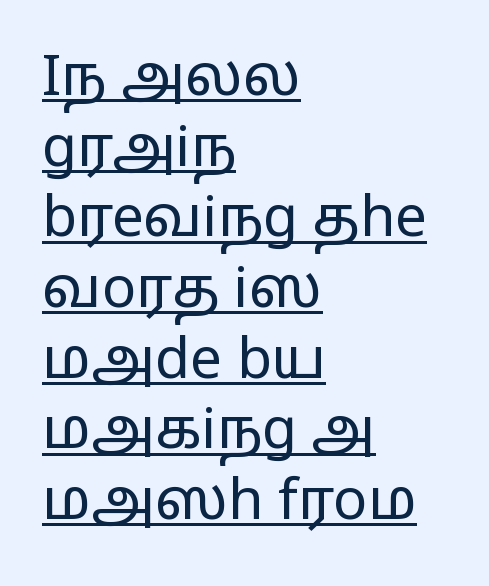
{"serif": "no", "italic": "no", "bold": "no", "weight": "regular", "width": "wide", "stroke_contrast": "low", "x_height": "medium", "monospaced": "no", "underline": "yes", "align": "left", "line_spacing_ratio": 1.24, "letter_spacing": "normal", "letter_spacing_em": 0.0, "glyph_px": 57}
